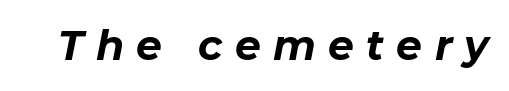
Q: Is the text bold? A: Yes.
Q: Is the text italic (slanted)? A: Yes, it leans right by about 11 degrees.
Q: Is the text underlined? A: No.
Q: Is the spacing between letters normal or unusually wide? A: Unusually wide.
Q: Width (condensed, normal, or wide)? A: Normal.
Q: Stroke contrast? A: Low.
Q: x-height? A: Medium.
Q: Monospaced? A: No.
